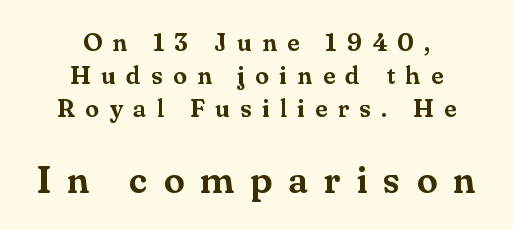
{"serif": "yes", "italic": "no", "width": "normal", "stroke_contrast": "medium", "x_height": "small", "monospaced": "no", "underline": "no", "align": "center", "line_spacing": "normal", "line_spacing_ratio": 1.32, "letter_spacing": "wide", "letter_spacing_em": 0.42, "larger_block": "second", "size_ratio": 1.52, "glyph_px": 38}
